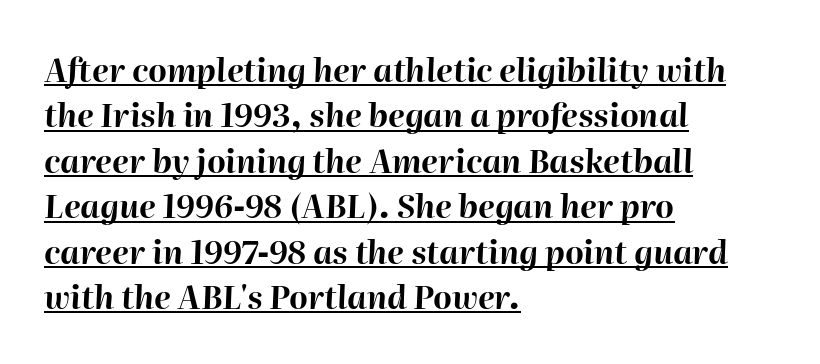
Q: Is the text bold? A: Yes.
Q: Is the text italic (slanted)? A: Yes, it leans right by about 2 degrees.
Q: Is the text underlined? A: Yes.
Q: How is the paragraph aligned? A: Left-aligned.
Q: Is the spacing between letters normal or unusually wide? A: Normal.
Q: Is the spacing between lines tight, normal or loose? A: Normal.
Q: Width (condensed, normal, or wide)? A: Normal.
Q: Stroke contrast? A: High.
Q: x-height? A: Medium.
Q: Monospaced? A: No.
